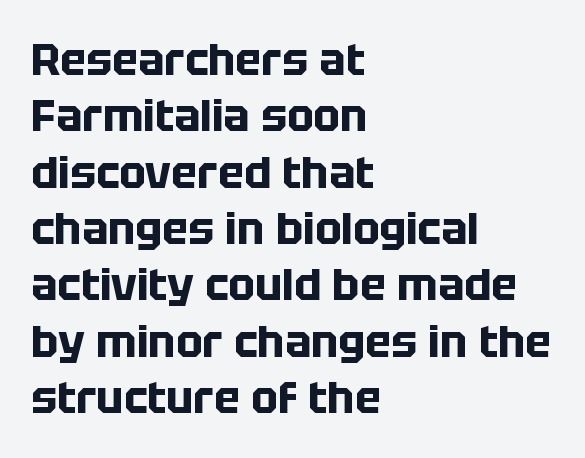
The image shows 44 px bold sans-serif type, upright; set left-aligned, normal line spacing (1.28x), normal letter spacing, not underlined; low stroke contrast and a large x-height.
